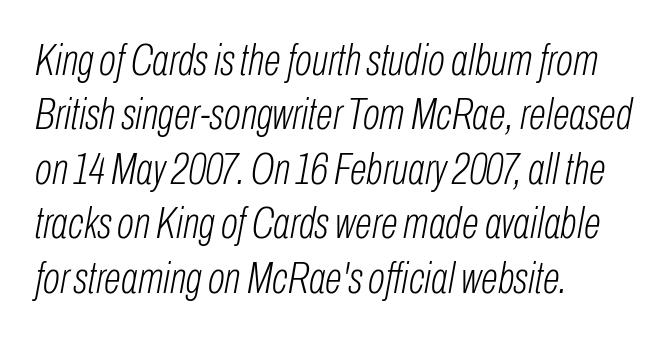
Q: Is the text bold? A: No.
Q: Is the text italic (slanted)? A: Yes, it leans right by about 10 degrees.
Q: Is the text underlined? A: No.
Q: How is the paragraph aligned? A: Left-aligned.
Q: Is the spacing between letters normal or unusually wide? A: Normal.
Q: Width (condensed, normal, or wide)? A: Condensed.
Q: Stroke contrast? A: Low.
Q: x-height? A: Medium.
Q: Monospaced? A: No.
